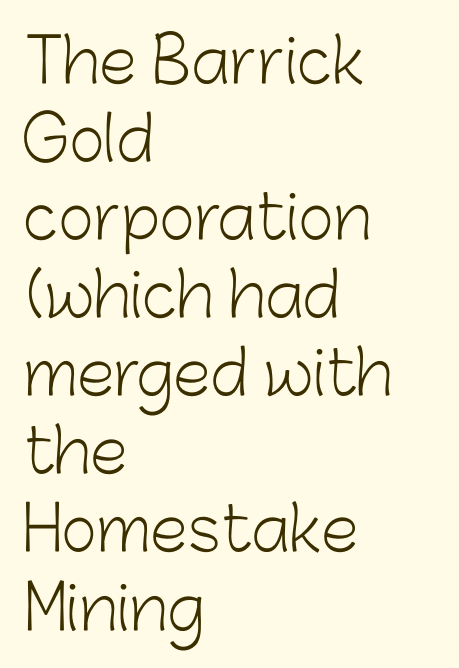
{"serif": "no", "italic": "no", "bold": "no", "weight": "light", "width": "normal", "stroke_contrast": "low", "x_height": "medium", "monospaced": "no", "underline": "no", "align": "left", "line_spacing": "normal", "line_spacing_ratio": 1.28, "letter_spacing": "normal", "letter_spacing_em": 0.0, "glyph_px": 61}
